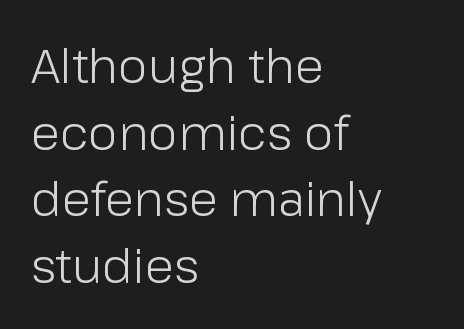
Examine the stroke ends and you'll find no serifs. Notice how the stems are strictly vertical — no italics here. The zone under the glyphs is completely vacant. The strokes are not fattened; the text isn't bold. The rendering anchors every line to the left-hand side.
